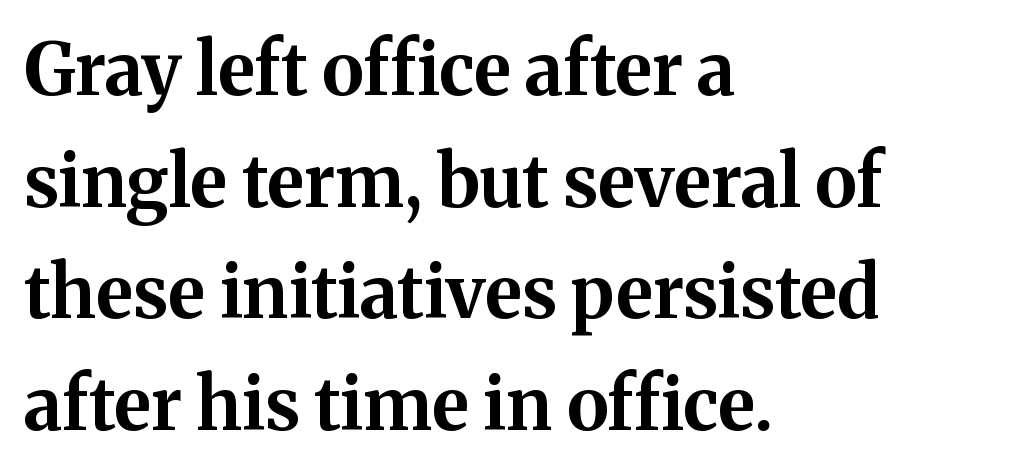
{"serif": "yes", "italic": "no", "bold": "yes", "weight": "bold", "width": "normal", "stroke_contrast": "medium", "x_height": "medium", "monospaced": "no", "underline": "no", "align": "left", "line_spacing": "normal", "line_spacing_ratio": 1.55, "letter_spacing": "normal", "letter_spacing_em": 0.0, "glyph_px": 72}
